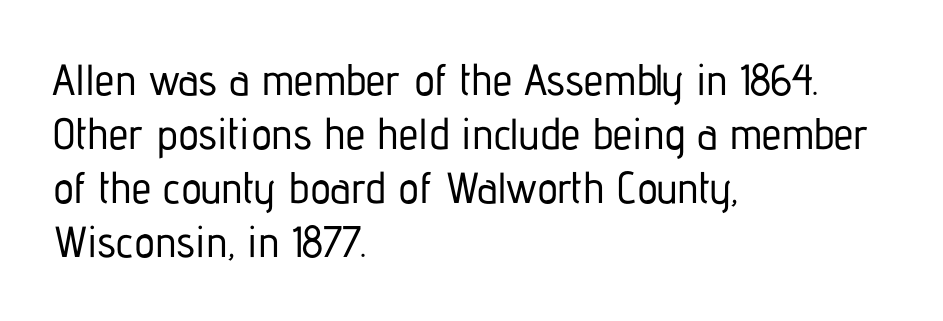
Layout note: lines flush left. There is no visible air inserted between adjacent glyphs. In terms of posture, this sample is upright. The passage shown is typed in a proportional face where columns would drift. The font family rendered here belongs to the sans-serif group. Clear beneath every line of the passage.
